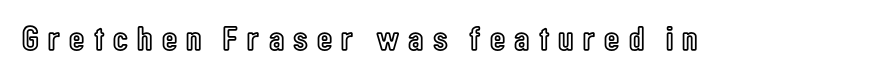
{"italic": "no", "width": "condensed", "x_height": "medium", "monospaced": "no", "underline": "no", "letter_spacing": "wide", "letter_spacing_em": 0.26, "glyph_px": 35}
